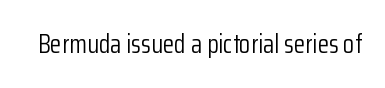
A roman cut, with each character standing at attention. Decoration check: the copy has no underline. The gaps between neighbouring characters are ordinary and unremarkable. Bold? No — there's no thickening of the strokes.
